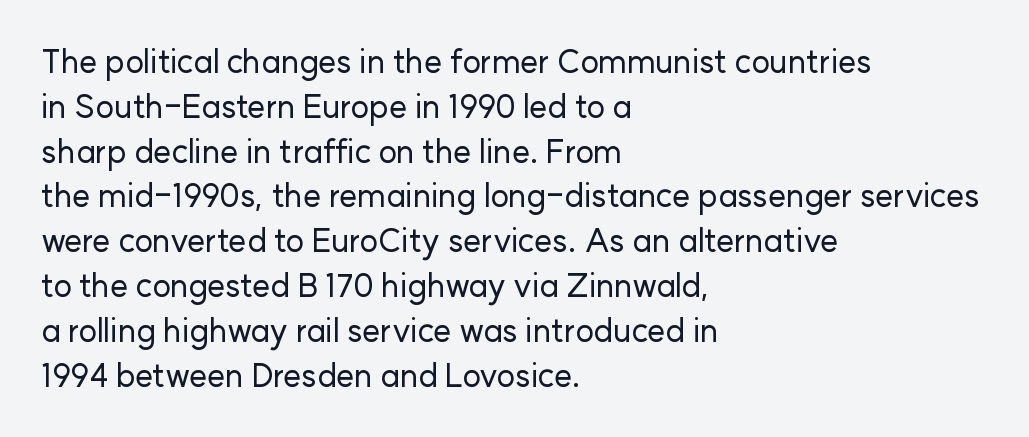
Proportional: the letters do not fall into vertical columns. Compared with typical paragraphs, the rows here are spaced about the same. The letters stand upright; this is a roman face. Notice how the passage keeps a crisp vertical edge on the left only. Inter-character spacing is left at the font's built-in metrics. The rendering shows plain stroke endings on the letterforms — a sans-serif design.
